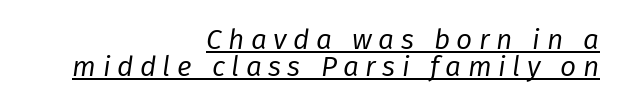
{"italic": "yes", "lean": "right", "slant_degrees": 8, "bold": "no", "weight": "regular", "width": "normal", "stroke_contrast": "low", "x_height": "medium", "monospaced": "no", "underline": "yes", "align": "right", "line_spacing": "tight", "line_spacing_ratio": 0.97, "letter_spacing": "wide", "letter_spacing_em": 0.23, "glyph_px": 28}
